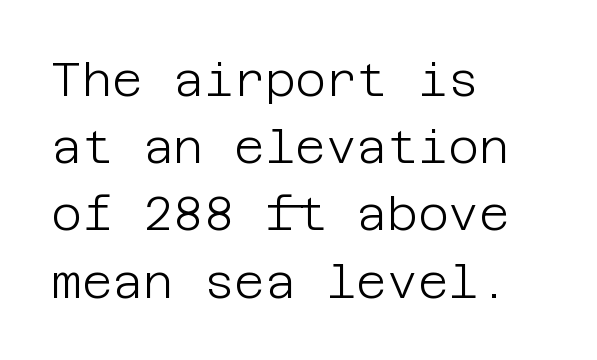
Q: Is the text bold? A: No.
Q: Is the text italic (slanted)? A: No, it is upright.
Q: Is the typeface a serif or a sans-serif typeface? A: Sans-serif.
Q: Is the text underlined? A: No.
Q: How is the paragraph aligned? A: Left-aligned.
Q: Is the spacing between letters normal or unusually wide? A: Normal.
Q: Is the spacing between lines tight, normal or loose? A: Normal.
Q: Width (condensed, normal, or wide)? A: Normal.
Q: Stroke contrast? A: Low.
Q: x-height? A: Large.
